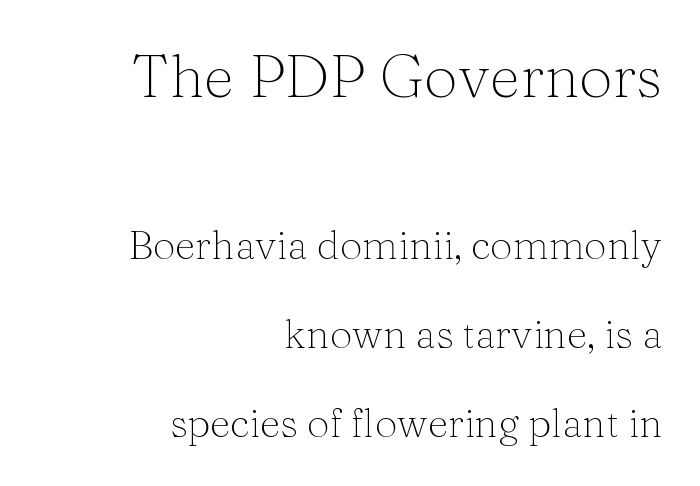
Q: Is the text bold? A: No.
Q: Is the text italic (slanted)? A: No, it is upright.
Q: Is the typeface a serif or a sans-serif typeface? A: Serif.
Q: Is the text underlined? A: No.
Q: How is the paragraph aligned? A: Right-aligned.
Q: Is the spacing between letters normal or unusually wide? A: Normal.
Q: Is the spacing between lines tight, normal or loose? A: Loose.
Q: Which block of text is set in a larger size, the first (top) or the second (bottom)? A: The first (top) one.
Q: Width (condensed, normal, or wide)? A: Normal.
Q: Stroke contrast? A: Medium.
Q: x-height? A: Medium.
Q: Monospaced? A: No.
